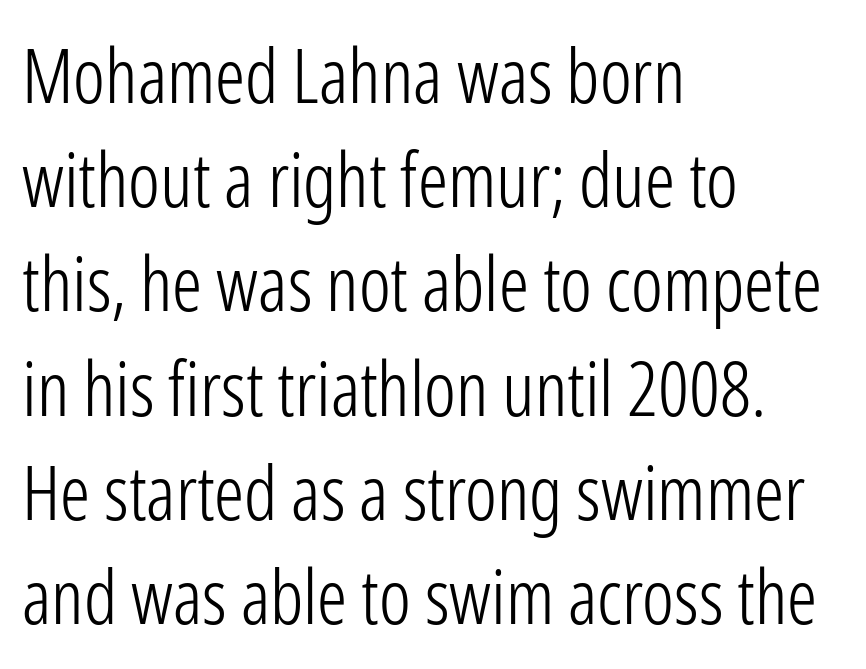
The image shows 75 px light, condensed sans-serif type, upright; set left-aligned, normal line spacing (1.39x), normal letter spacing, not underlined; low stroke contrast and a medium x-height.
